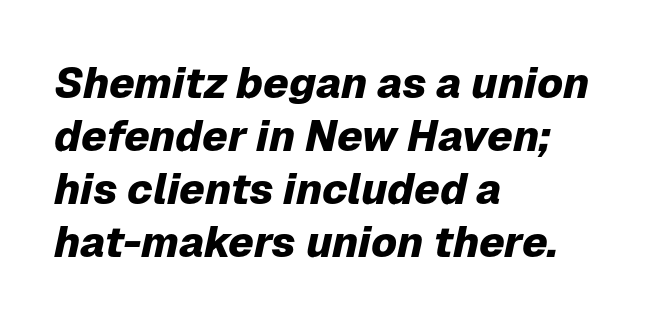
The image shows 43 px heavy type, italic (leaning right); set left-aligned, line spacing 1.23x, normal letter spacing, not underlined; low stroke contrast and a medium x-height.
